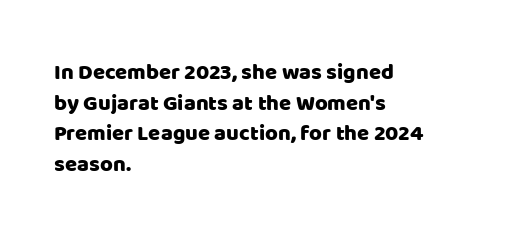
Q: Is the text italic (slanted)? A: No, it is upright.
Q: Is the text underlined? A: No.
Q: How is the paragraph aligned? A: Left-aligned.
Q: Is the spacing between letters normal or unusually wide? A: Normal.
Q: Is the spacing between lines tight, normal or loose? A: Normal.
